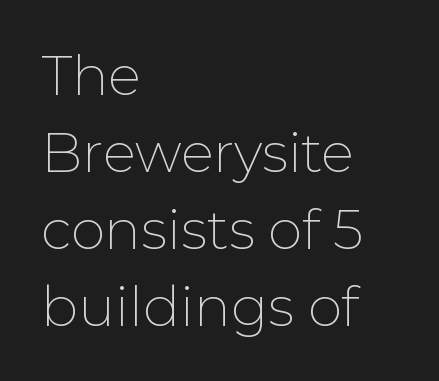
Are there feet on the stems? There aren't — it's a sans. Does the copy run flush right? No — it runs flush left. Unmarked baselines from the first word to the last. Leading: standard. Nope, not italic — everything's standing straight. The letterforms sit shoulder to shoulder at normal distance.
